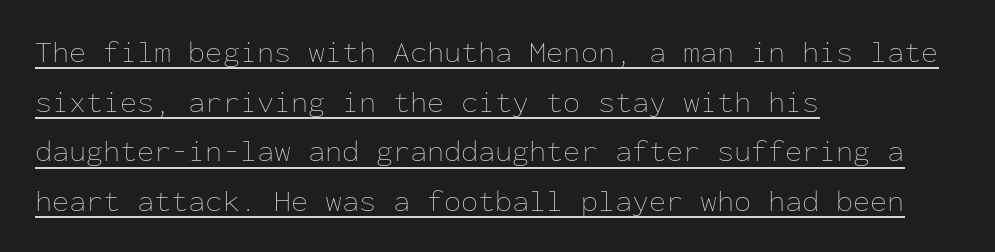
The image shows 31 px thin type, upright, monospaced; set left-aligned, normal line spacing (1.6x), normal letter spacing, underlined; low stroke contrast and a medium x-height.
